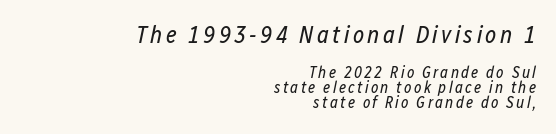
{"italic": "yes", "lean": "right", "slant_degrees": 12, "bold": "no", "underline": "no", "align": "right", "line_spacing": "tight", "line_spacing_ratio": 0.95, "larger_block": "first", "size_ratio": 1.5, "glyph_px": 24}
